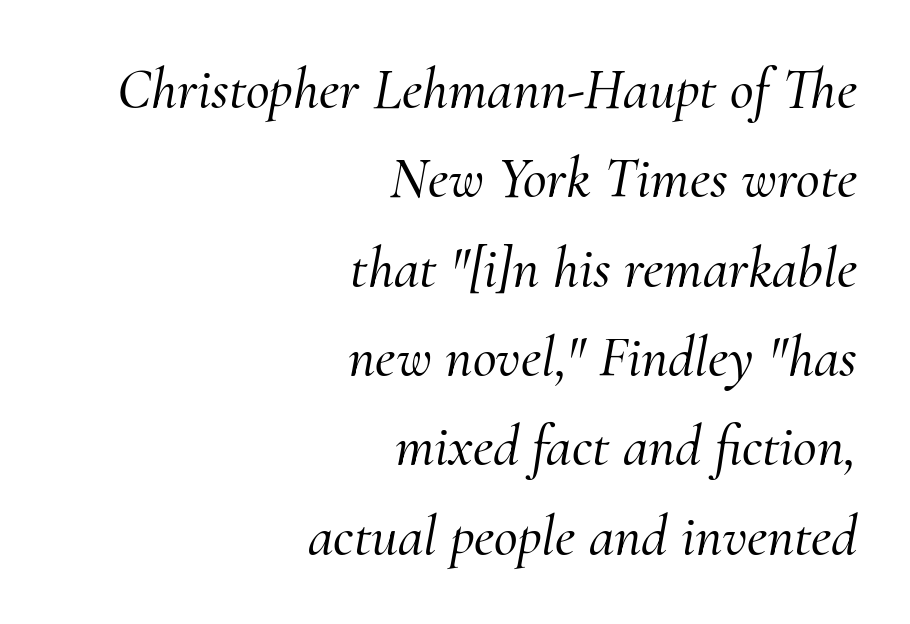
What's the leading like? Ordinary, nothing unusual. Look at the bottom of the vertical strokes: they flare into serifs here. You could call the tracking neutral — neither tight nor loose. Compared with ordinary roman type, these characters are visibly tilted. Horizontal alignment here is rightward, an uncommon choice for prose.
